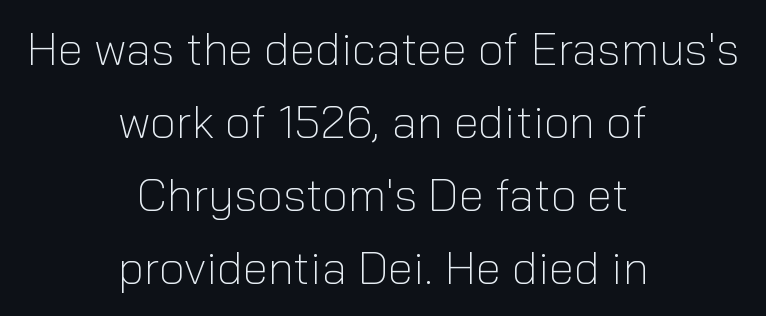
Q: Is the text bold? A: No.
Q: Is the text italic (slanted)? A: No, it is upright.
Q: Is the typeface a serif or a sans-serif typeface? A: Sans-serif.
Q: Is the text underlined? A: No.
Q: How is the paragraph aligned? A: Centered.
Q: Is the spacing between letters normal or unusually wide? A: Normal.
Q: Is the spacing between lines tight, normal or loose? A: Normal.
Q: Width (condensed, normal, or wide)? A: Normal.
Q: Stroke contrast? A: Low.
Q: x-height? A: Medium.
Q: Monospaced? A: No.
